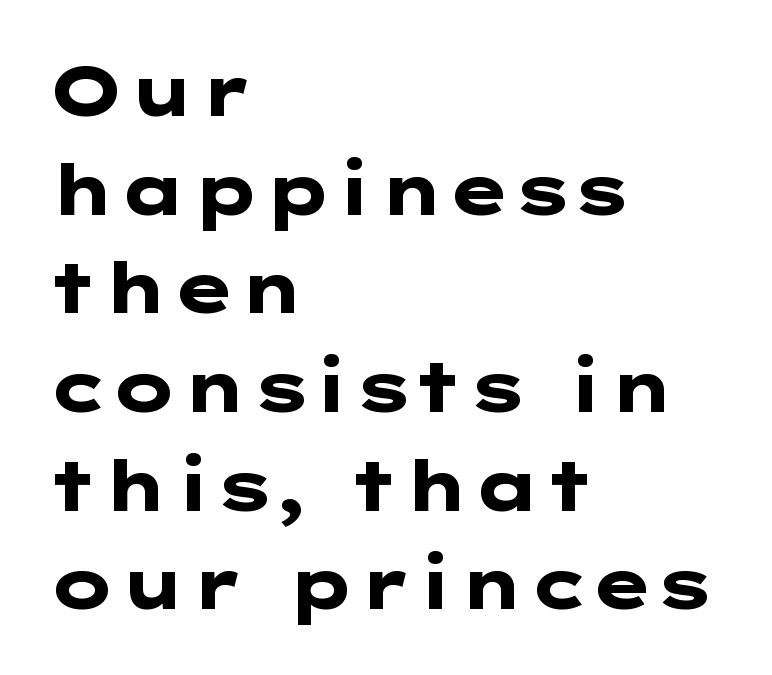
Q: Is the text bold? A: Yes.
Q: Is the text italic (slanted)? A: No, it is upright.
Q: Is the typeface a serif or a sans-serif typeface? A: Sans-serif.
Q: Is the text underlined? A: No.
Q: How is the paragraph aligned? A: Left-aligned.
Q: Is the spacing between letters normal or unusually wide? A: Normal.
Q: Is the spacing between lines tight, normal or loose? A: Normal.
Q: Width (condensed, normal, or wide)? A: Wide.
Q: Stroke contrast? A: Low.
Q: x-height? A: Medium.
